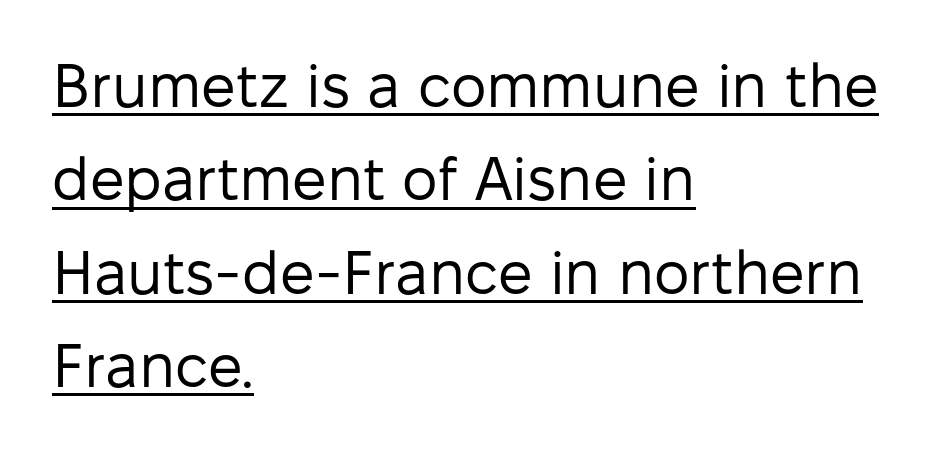
The image shows 61 px regular-weight sans-serif type, upright; set left-aligned, normal line spacing (1.53x), normal letter spacing, underlined; low stroke contrast and a medium x-height.
